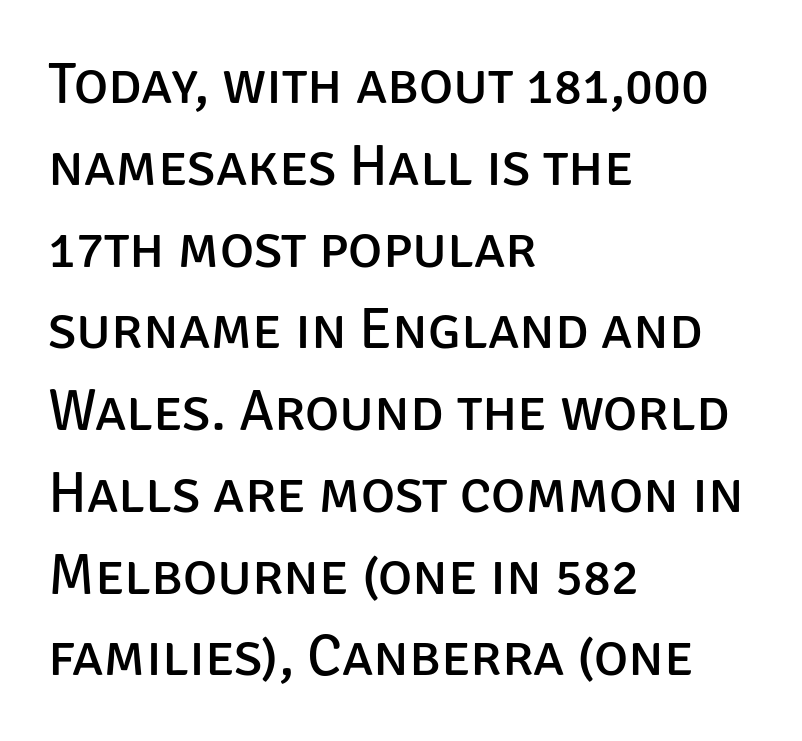
Q: Is the text bold? A: No.
Q: Is the text italic (slanted)? A: No, it is upright.
Q: Is the typeface a serif or a sans-serif typeface? A: Sans-serif.
Q: Is the text underlined? A: No.
Q: How is the paragraph aligned? A: Left-aligned.
Q: Is the spacing between letters normal or unusually wide? A: Normal.
Q: Is the spacing between lines tight, normal or loose? A: Normal.
Q: Width (condensed, normal, or wide)? A: Normal.
Q: Stroke contrast? A: Low.
Q: x-height? A: Large.
Q: Monospaced? A: No.
